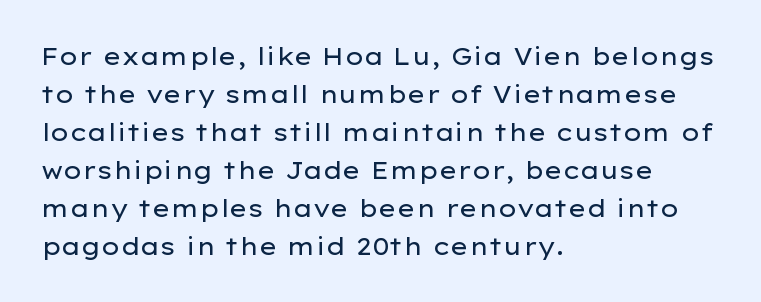
Caption: standard tracking, unaltered. How would I describe the line gaps? Plain and ordinary. Notice how the stems are strictly vertical — no italics here. The typeface has the unassuming heft of standard copy or less. The lines are quadded left.
